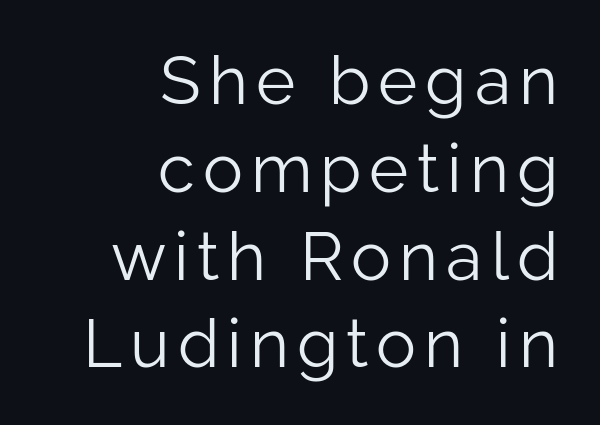
The image shows 67 px light sans-serif type, upright; set right-aligned, normal line spacing (1.31x), not underlined; low stroke contrast and a medium x-height.
